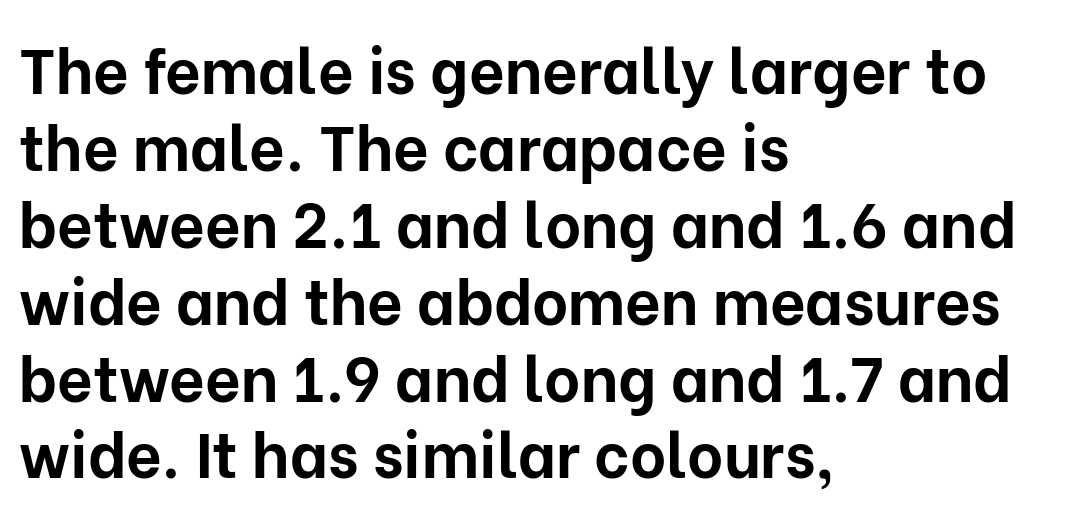
{"serif": "no", "italic": "no", "bold": "yes", "weight": "bold", "width": "normal", "stroke_contrast": "low", "x_height": "medium", "monospaced": "no", "underline": "no", "align": "left", "line_spacing_ratio": 1.24, "letter_spacing": "normal", "letter_spacing_em": 0.0, "glyph_px": 62}
